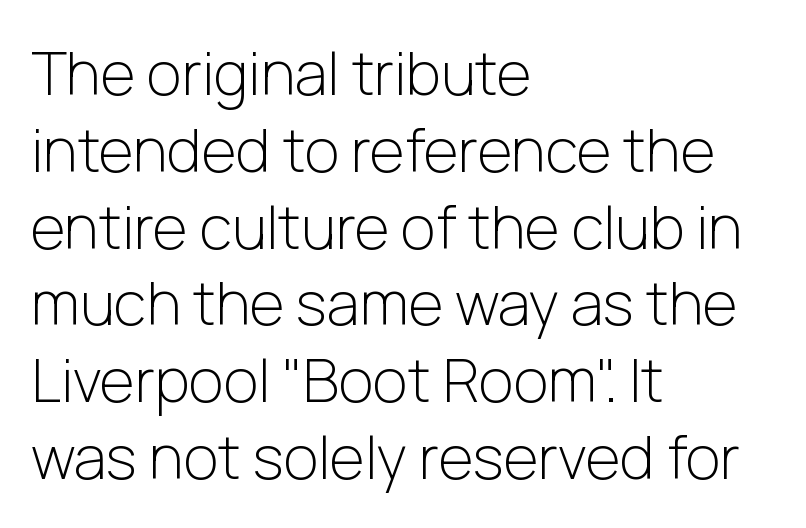
The image shows 60 px light sans-serif type, upright; set left-aligned, normal line spacing (1.28x), normal letter spacing, not underlined; low stroke contrast and a medium x-height.
